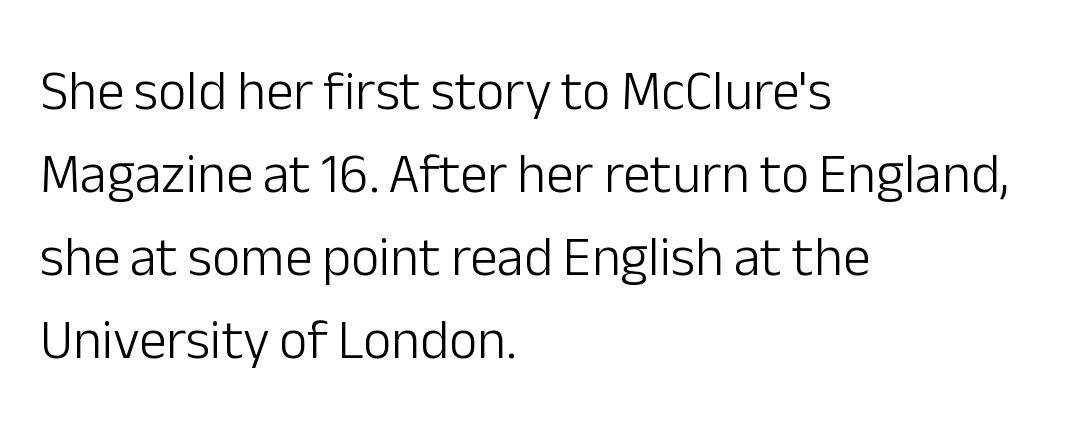
{"serif": "no", "italic": "no", "bold": "no", "weight": "light", "width": "normal", "stroke_contrast": "low", "x_height": "medium", "monospaced": "no", "underline": "no", "align": "left", "line_spacing": "normal", "line_spacing_ratio": 1.51, "letter_spacing": "normal", "letter_spacing_em": 0.0, "glyph_px": 55}
